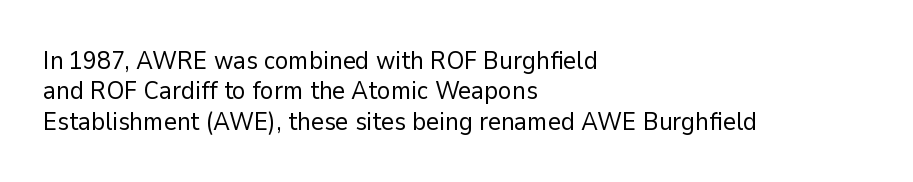
The image shows 25 px text type, upright; set left-aligned, line spacing 1.22x, normal letter spacing, not underlined.
